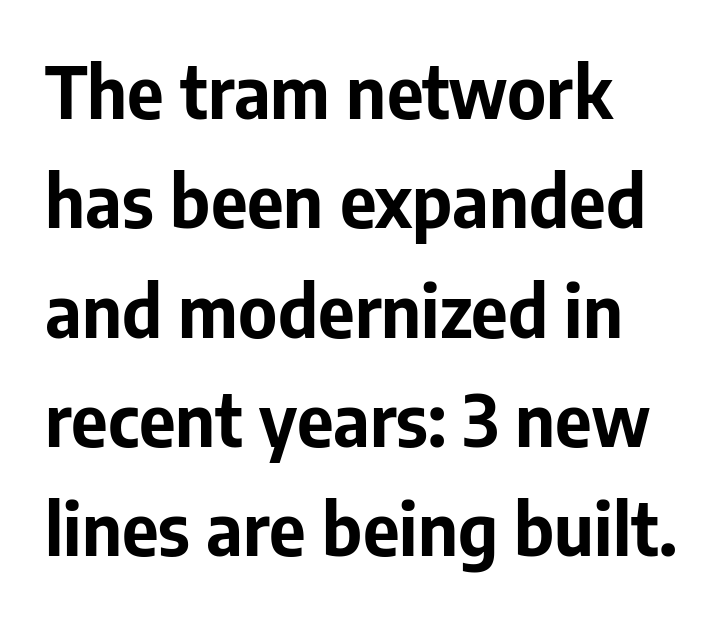
Glyph-to-glyph distance matches everyday printed text. Layout note: lines flush left. Typographically, this falls in the sans-serif category. The rows are spaced the way most documents space them. Each letter keeps its own natural width here, so spacing adapts to shape. Plenty of ink on the page — the face is bold.
